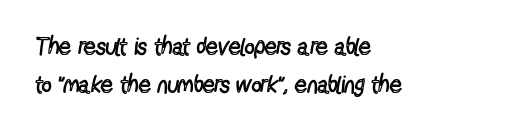
The image shows 24 px text type; set left-aligned, normal line spacing (1.59x), normal letter spacing, not underlined.
